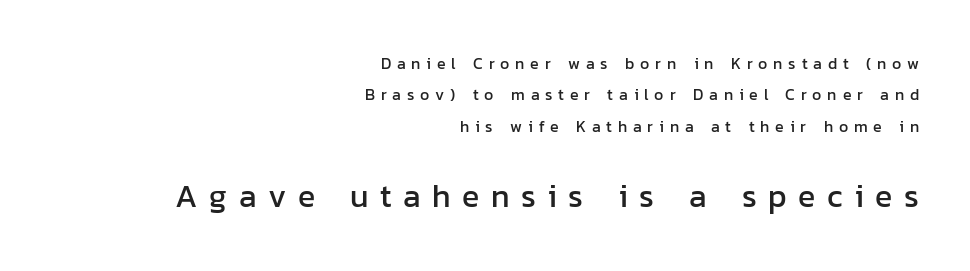
{"serif": "no", "italic": "no", "width": "normal", "stroke_contrast": "low", "x_height": "medium", "monospaced": "no", "underline": "no", "align": "right", "line_spacing": "loose", "line_spacing_ratio": 1.96, "letter_spacing": "wide", "letter_spacing_em": 0.36, "larger_block": "second", "size_ratio": 2.0, "glyph_px": 32}
